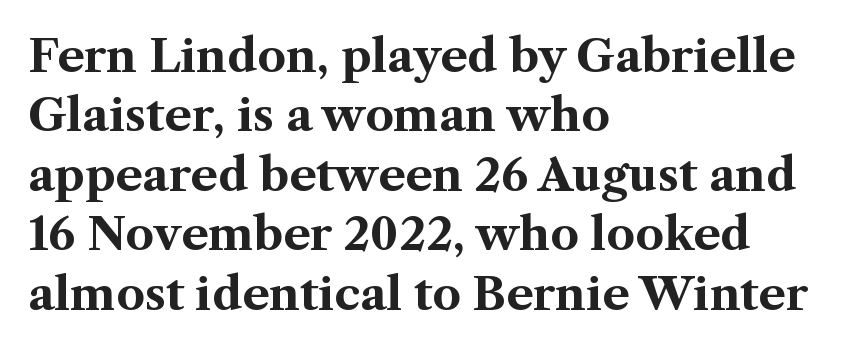
Q: Is the text bold? A: Yes.
Q: Is the text italic (slanted)? A: No, it is upright.
Q: Is the typeface a serif or a sans-serif typeface? A: Serif.
Q: Is the text underlined? A: No.
Q: How is the paragraph aligned? A: Left-aligned.
Q: Is the spacing between letters normal or unusually wide? A: Normal.
Q: Is the spacing between lines tight, normal or loose? A: Normal.
Q: Width (condensed, normal, or wide)? A: Normal.
Q: Stroke contrast? A: Medium.
Q: x-height? A: Medium.
Q: Monospaced? A: No.
